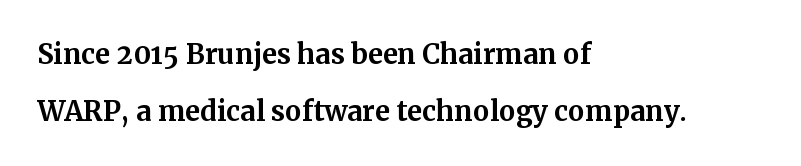
Is the letter spacing exaggerated? No — it looks like the ordinary default. Unmarked baselines from the first word to the last. Italic? Not at all — the glyphs are vertical. The face used here has the dense, thick strokes of a bold. These lines are set flush left with a ragged right edge. Summary of vertical rhythm: relaxed, with wide interline spacing.
